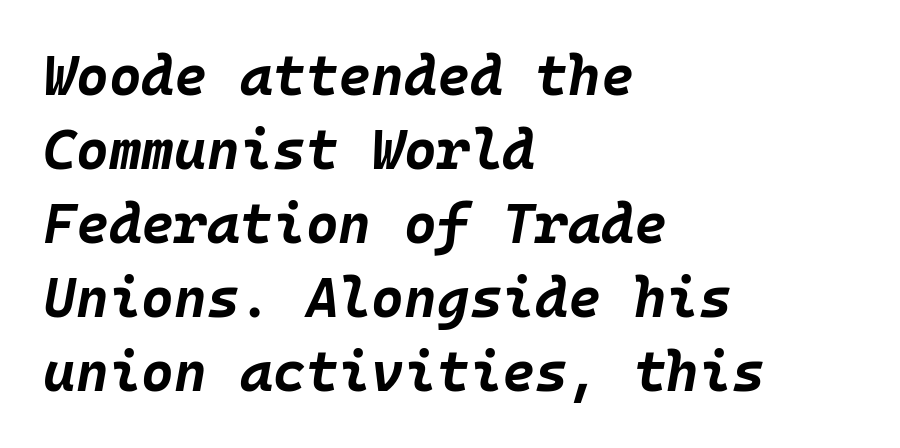
Horizontal bands of white between lines are of average thickness. Short note: letters normally spaced. The compositor pushed each line to the left boundary. You can tell it's italic because the verticals aren't actually vertical. The face used here is monospaced, like something from a code editor.
